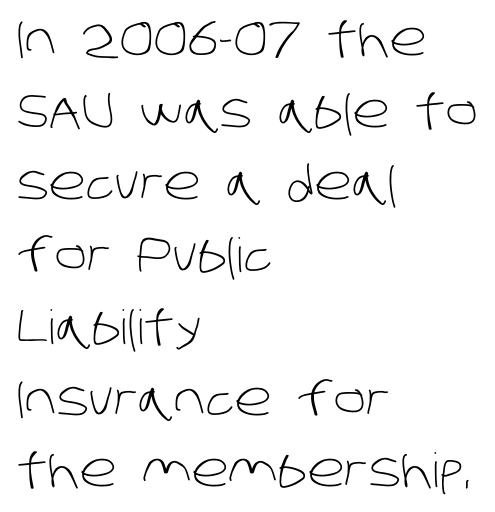
The image shows 47 px light sans-serif type; set left-aligned, normal line spacing (1.53x), normal letter spacing, not underlined; low stroke contrast and a large x-height.
